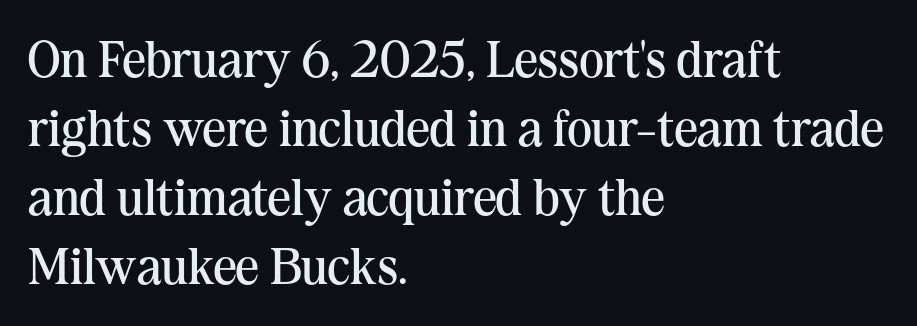
{"serif": "yes", "italic": "no", "bold": "no", "weight": "regular", "width": "normal", "stroke_contrast": "medium", "x_height": "medium", "monospaced": "no", "underline": "no", "align": "left", "line_spacing": "normal", "line_spacing_ratio": 1.33, "letter_spacing": "normal", "letter_spacing_em": 0.0, "glyph_px": 52}
